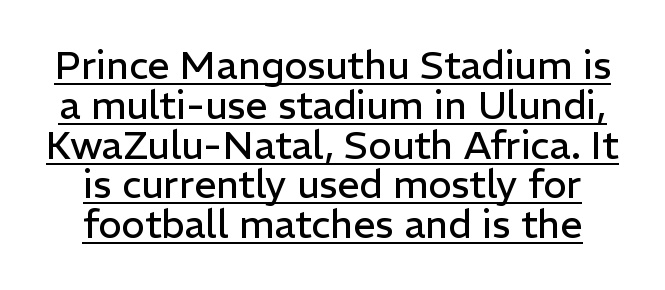
Q: Is the text bold? A: No.
Q: Is the text italic (slanted)? A: No, it is upright.
Q: Is the typeface a serif or a sans-serif typeface? A: Sans-serif.
Q: Is the text underlined? A: Yes.
Q: Is the spacing between letters normal or unusually wide? A: Normal.
Q: Is the spacing between lines tight, normal or loose? A: Tight.
Q: Width (condensed, normal, or wide)? A: Normal.
Q: Stroke contrast? A: Low.
Q: x-height? A: Medium.
Q: Monospaced? A: No.
